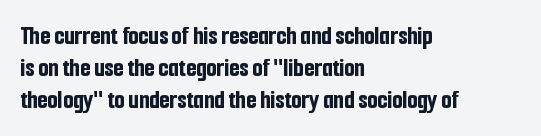
The image shows 26 px bold type, upright; set left-aligned, line spacing 1.23x, normal letter spacing, not underlined.
